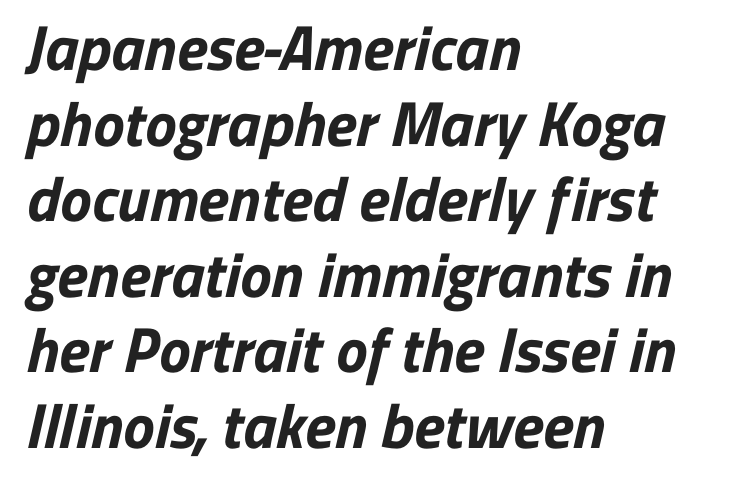
{"serif": "no", "bold": "yes", "weight": "bold", "width": "normal", "stroke_contrast": "low", "x_height": "medium", "monospaced": "no", "underline": "no", "align": "left", "line_spacing_ratio": 1.2, "letter_spacing": "normal", "letter_spacing_em": 0.0, "glyph_px": 63}
